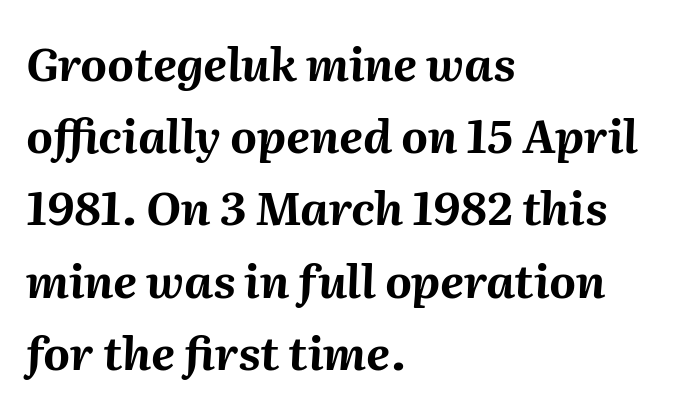
{"italic": "yes", "lean": "right", "slant_degrees": 2, "bold": "yes", "weight": "bold", "width": "normal", "stroke_contrast": "medium", "x_height": "medium", "monospaced": "no", "underline": "no", "align": "left", "line_spacing": "normal", "line_spacing_ratio": 1.57, "letter_spacing": "normal", "letter_spacing_em": 0.0, "glyph_px": 46}
